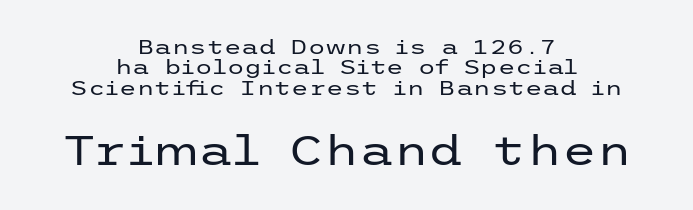
{"serif": "no", "italic": "no", "bold": "no", "weight": "regular", "width": "wide", "stroke_contrast": "low", "x_height": "medium", "underline": "no", "align": "center", "line_spacing": "tight", "line_spacing_ratio": 1.02, "letter_spacing": "normal", "letter_spacing_em": 0.0, "larger_block": "second", "size_ratio": 2.0, "glyph_px": 40}
